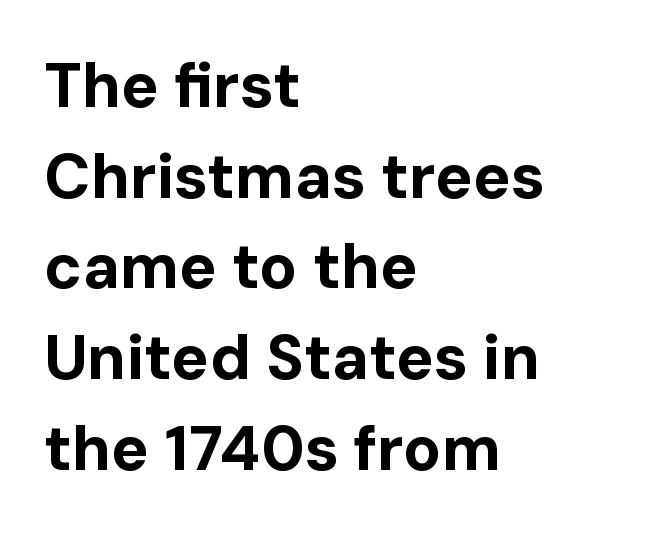
Q: Is the text bold? A: Yes.
Q: Is the text italic (slanted)? A: No, it is upright.
Q: Is the typeface a serif or a sans-serif typeface? A: Sans-serif.
Q: Is the text underlined? A: No.
Q: How is the paragraph aligned? A: Left-aligned.
Q: Is the spacing between letters normal or unusually wide? A: Normal.
Q: Is the spacing between lines tight, normal or loose? A: Normal.
Q: Width (condensed, normal, or wide)? A: Normal.
Q: Stroke contrast? A: Low.
Q: x-height? A: Medium.
Q: Monospaced? A: No.
